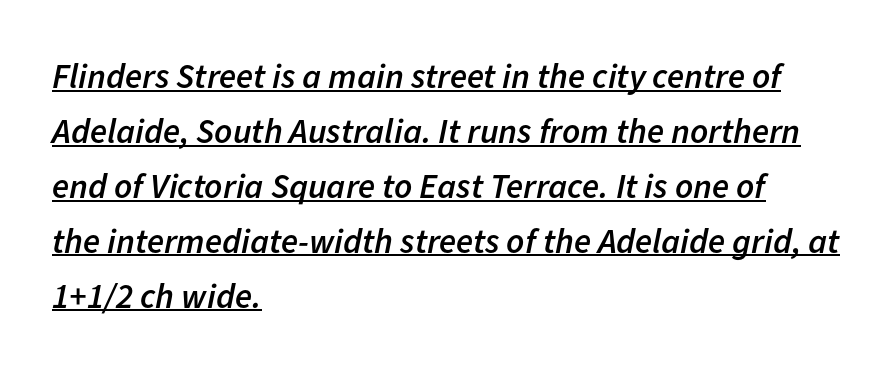
{"italic": "yes", "lean": "right", "slant_degrees": 11, "bold": "semi", "weight": "semibold", "width": "normal", "stroke_contrast": "low", "x_height": "medium", "monospaced": "no", "underline": "yes", "align": "left", "line_spacing": "normal", "line_spacing_ratio": 1.57, "letter_spacing": "normal", "letter_spacing_em": 0.0, "glyph_px": 35}
